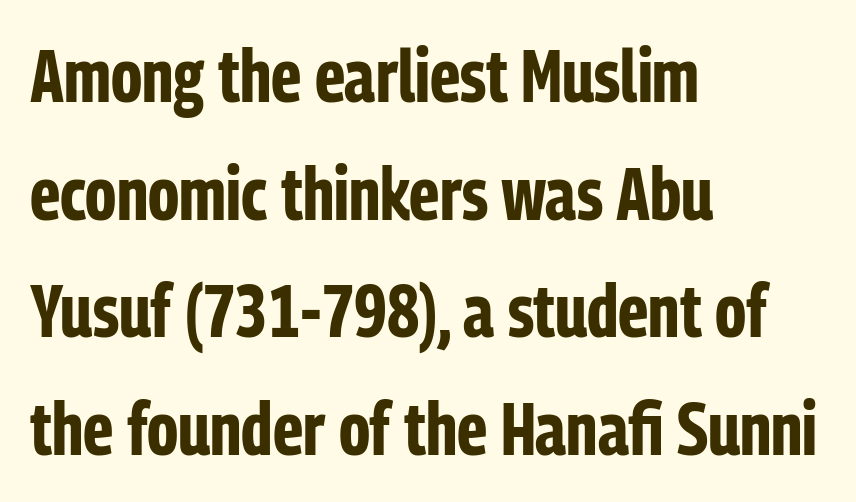
Q: Is the text bold? A: Yes.
Q: Is the text italic (slanted)? A: No, it is upright.
Q: Is the typeface a serif or a sans-serif typeface? A: Sans-serif.
Q: Is the text underlined? A: No.
Q: How is the paragraph aligned? A: Left-aligned.
Q: Is the spacing between letters normal or unusually wide? A: Normal.
Q: Is the spacing between lines tight, normal or loose? A: Normal.
Q: Width (condensed, normal, or wide)? A: Condensed.
Q: Stroke contrast? A: Low.
Q: x-height? A: Medium.
Q: Monospaced? A: No.
